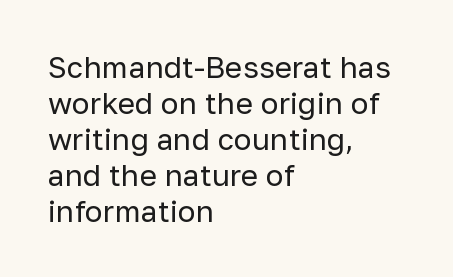
The image shows 30 px regular-weight sans-serif type, upright; set left-aligned, line spacing 1.2x, normal letter spacing, not underlined; low stroke contrast and a medium x-height.
